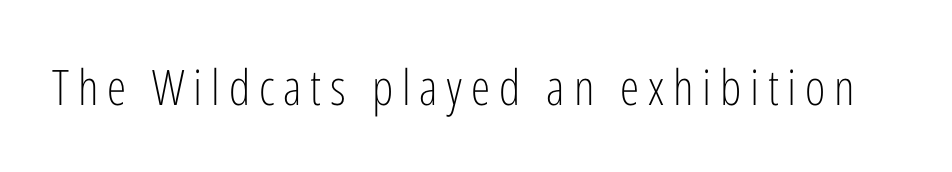
Q: Is the text bold? A: No.
Q: Is the text italic (slanted)? A: No, it is upright.
Q: Is the typeface a serif or a sans-serif typeface? A: Sans-serif.
Q: Is the text underlined? A: No.
Q: Width (condensed, normal, or wide)? A: Condensed.
Q: Stroke contrast? A: Low.
Q: x-height? A: Medium.
Q: Monospaced? A: No.
